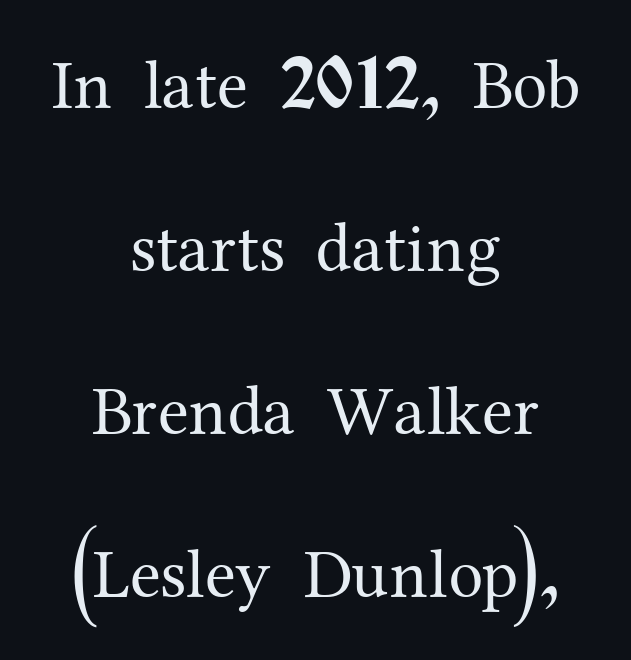
Q: Is the text bold? A: No.
Q: Is the text italic (slanted)? A: No, it is upright.
Q: Is the typeface a serif or a sans-serif typeface? A: Serif.
Q: Is the text underlined? A: No.
Q: How is the paragraph aligned? A: Centered.
Q: Is the spacing between letters normal or unusually wide? A: Normal.
Q: Is the spacing between lines tight, normal or loose? A: Loose.
Q: Width (condensed, normal, or wide)? A: Normal.
Q: Stroke contrast? A: Medium.
Q: x-height? A: Medium.
Q: Monospaced? A: No.
